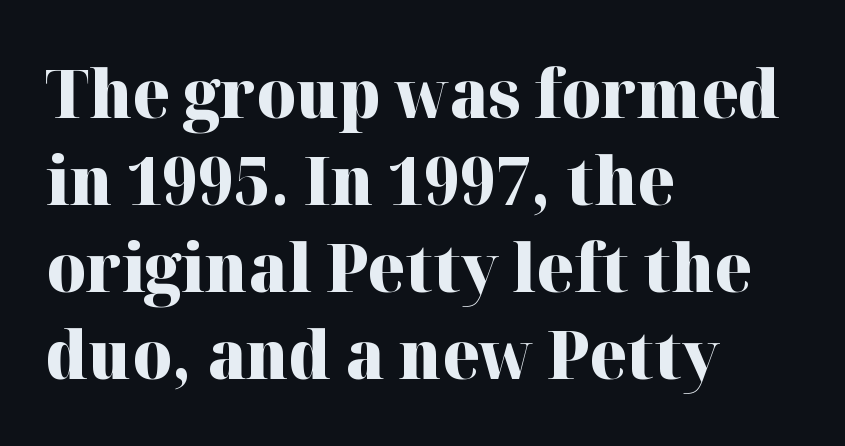
Q: Is the text bold? A: Yes.
Q: Is the text italic (slanted)? A: No, it is upright.
Q: Is the typeface a serif or a sans-serif typeface? A: Serif.
Q: Is the text underlined? A: No.
Q: How is the paragraph aligned? A: Left-aligned.
Q: Is the spacing between letters normal or unusually wide? A: Normal.
Q: Is the spacing between lines tight, normal or loose? A: Normal.
Q: Width (condensed, normal, or wide)? A: Normal.
Q: Stroke contrast? A: High.
Q: x-height? A: Medium.
Q: Monospaced? A: No.
